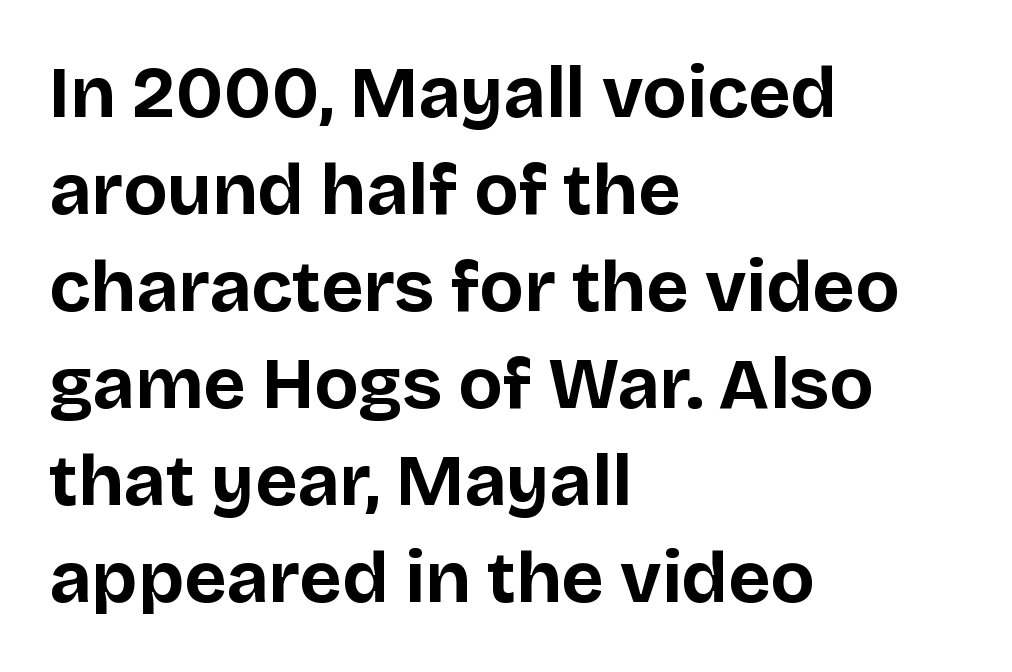
These lines are set flush left with a ragged right edge. The glyphs have the mass of a bold cut. A typesetter would call this proportional, since set widths differ per character. The rendering shows plain stroke endings on the letterforms — a sans-serif design. Compared with typical paragraphs, the rows here are spaced about the same.
